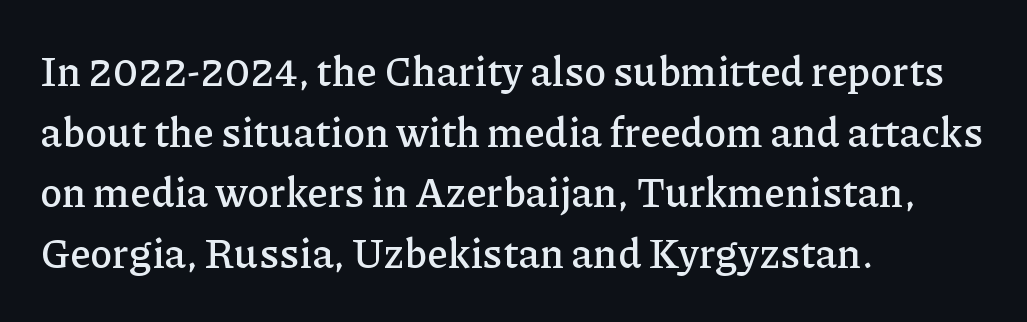
The image shows 41 px serif type, upright; set left-aligned, normal line spacing (1.48x), normal letter spacing, not underlined; low stroke contrast and a medium x-height.
